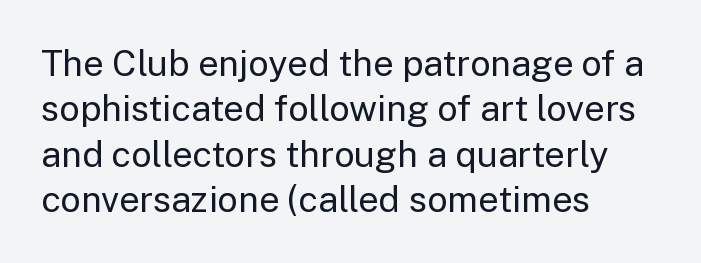
The image shows 36 px regular-weight sans-serif type, upright; set left-aligned, normal line spacing (1.26x), normal letter spacing, not underlined; low stroke contrast and a medium x-height.
